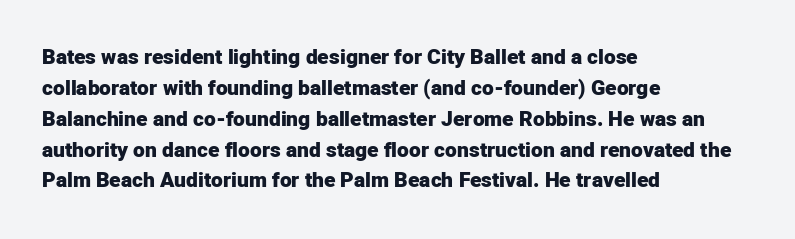
Posture: vertical. A classic flush-left, rag-right setting is used for this passage. Horizontal bands of white between lines are of average thickness. Each word holds together tightly as a unit, with standard inter-letter gaps. The font is running at its bold setting.
